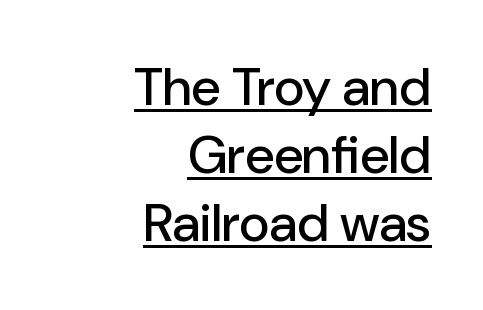
Q: Is the text italic (slanted)? A: No, it is upright.
Q: Is the typeface a serif or a sans-serif typeface? A: Sans-serif.
Q: Is the text underlined? A: Yes.
Q: How is the paragraph aligned? A: Right-aligned.
Q: Is the spacing between letters normal or unusually wide? A: Normal.
Q: Is the spacing between lines tight, normal or loose? A: Normal.
Q: Width (condensed, normal, or wide)? A: Normal.
Q: Stroke contrast? A: Low.
Q: x-height? A: Medium.
Q: Monospaced? A: No.
